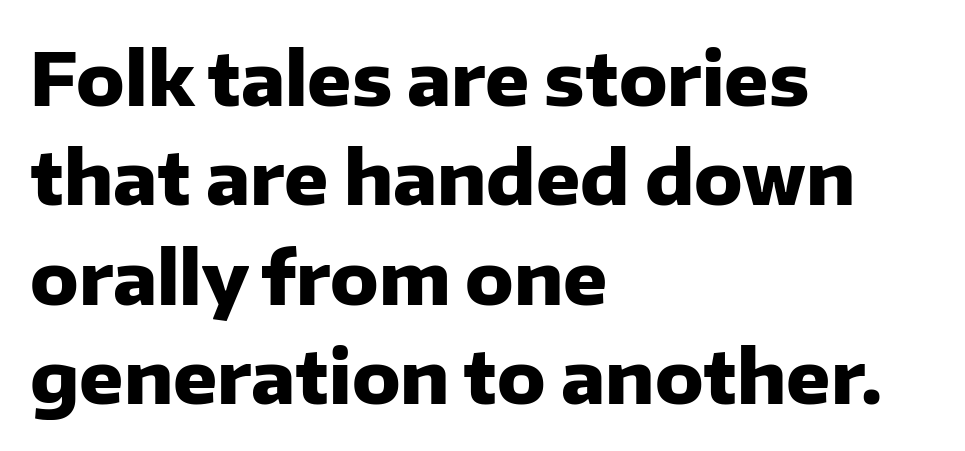
{"serif": "no", "italic": "no", "bold": "yes", "weight": "heavy", "width": "normal", "stroke_contrast": "low", "x_height": "medium", "monospaced": "no", "underline": "no", "align": "left", "line_spacing": "normal", "line_spacing_ratio": 1.36, "letter_spacing": "normal", "letter_spacing_em": 0.0, "glyph_px": 73}
